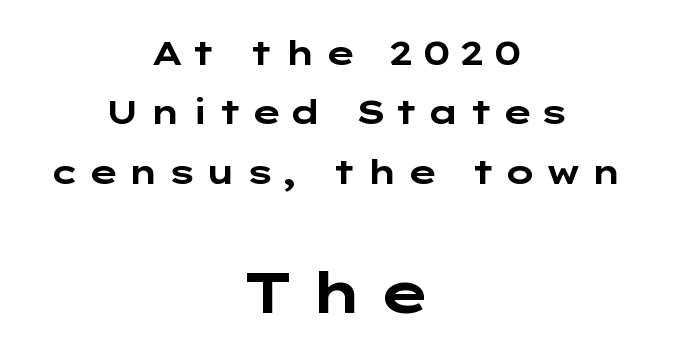
A typesetter would label this face a sans. The emphasis by scale lands on block number two, below. Rendered with straight, roman letterforms. The rag falls on both sides of this text block equally.
